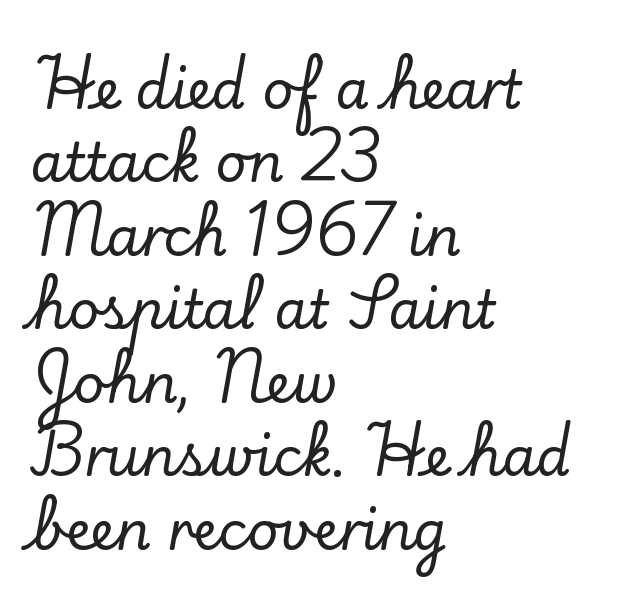
In CSS terms this would be text-align: left. Between one letter and the next there's only the usual sliver of space. Leading matches the norm, producing a regular column. Do the characters align in a grid? No, the font is proportional.
